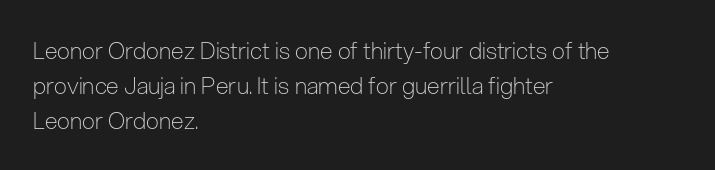
{"italic": "no", "bold": "no", "underline": "no", "align": "left", "line_spacing": "normal", "line_spacing_ratio": 1.52, "letter_spacing": "normal", "letter_spacing_em": 0.0, "glyph_px": 23}
